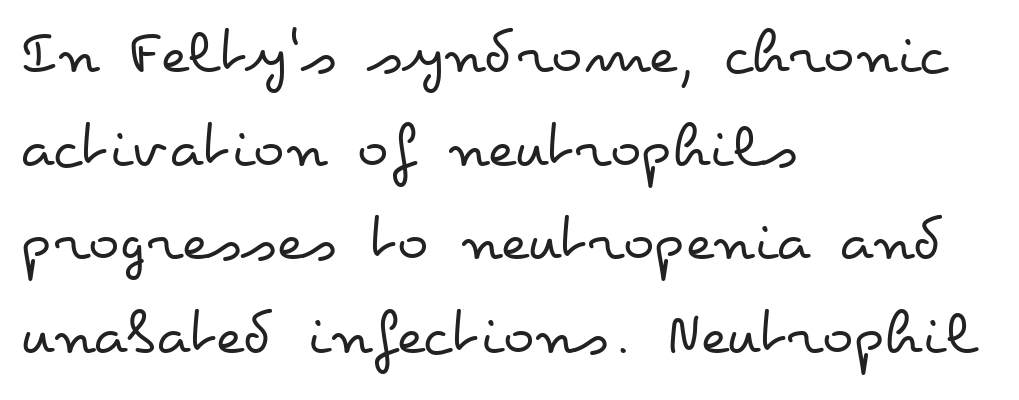
Does the copy run flush right? No — it runs flush left. Do the characters align in a grid? No, the font is proportional. Ascenders rise straight up at ninety degrees. Students, observe: this is what conventionally led text looks like. The typeface has the unassuming heft of standard copy or less.
